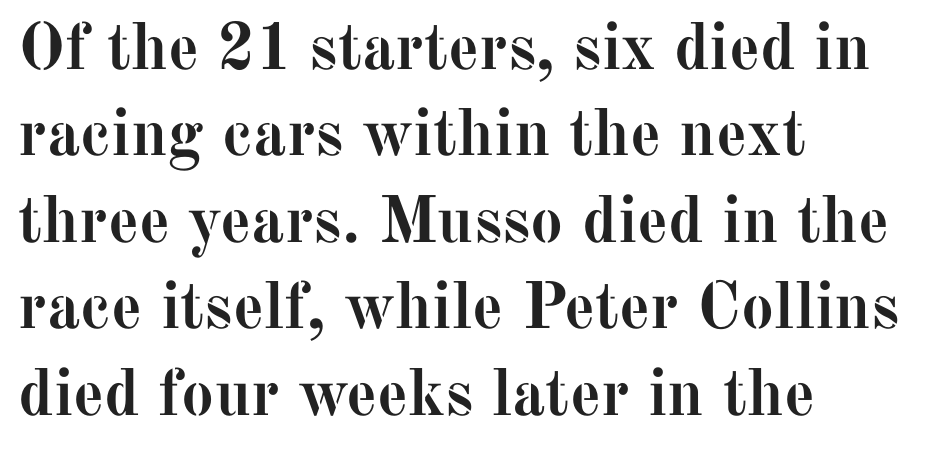
The image shows 66 px semibold serif type, upright; set left-aligned, normal line spacing (1.31x), normal letter spacing, not underlined; medium stroke contrast and a medium x-height.
